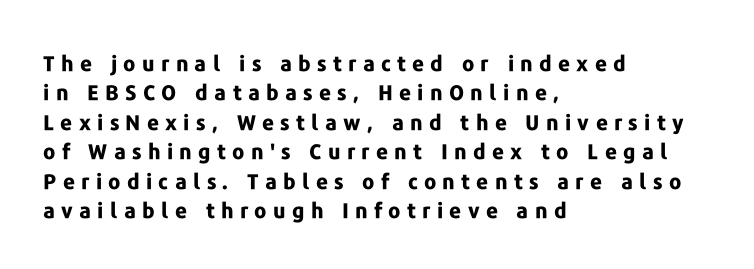
The image shows 21 px bold type, upright; set left-aligned, normal line spacing (1.4x), unusually wide letter spacing (+0.3 em), not underlined.
